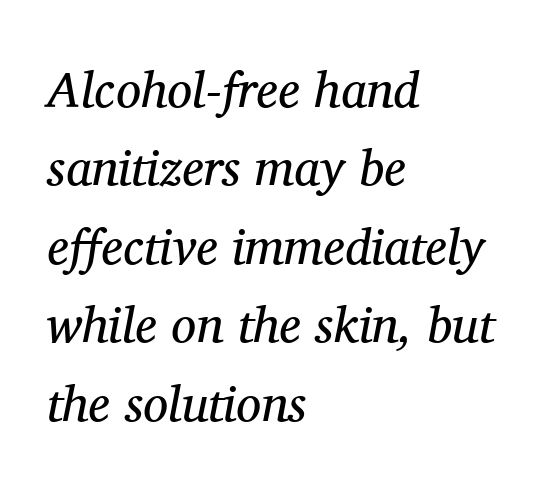
{"serif": "yes", "italic": "yes", "lean": "right", "slant_degrees": 11, "bold": "no", "weight": "regular", "width": "normal", "stroke_contrast": "medium", "x_height": "medium", "monospaced": "no", "underline": "no", "align": "left", "line_spacing": "normal", "line_spacing_ratio": 1.57, "letter_spacing": "normal", "letter_spacing_em": 0.0, "glyph_px": 50}
